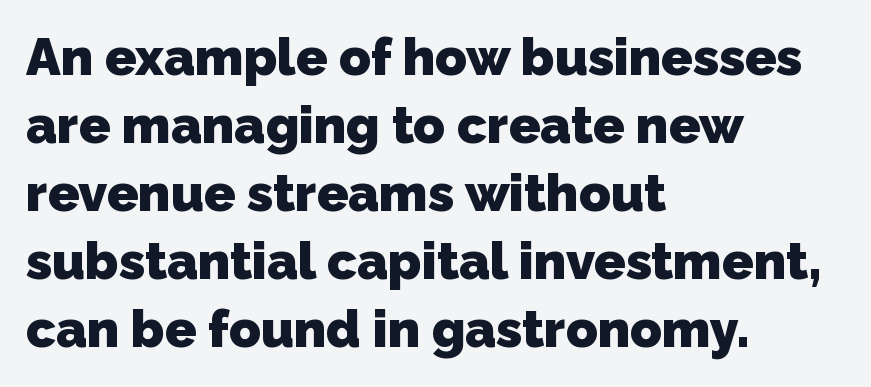
The image shows 52 px heavy sans-serif type; set left-aligned, normal line spacing (1.31x), normal letter spacing, not underlined; low stroke contrast and a medium x-height.
